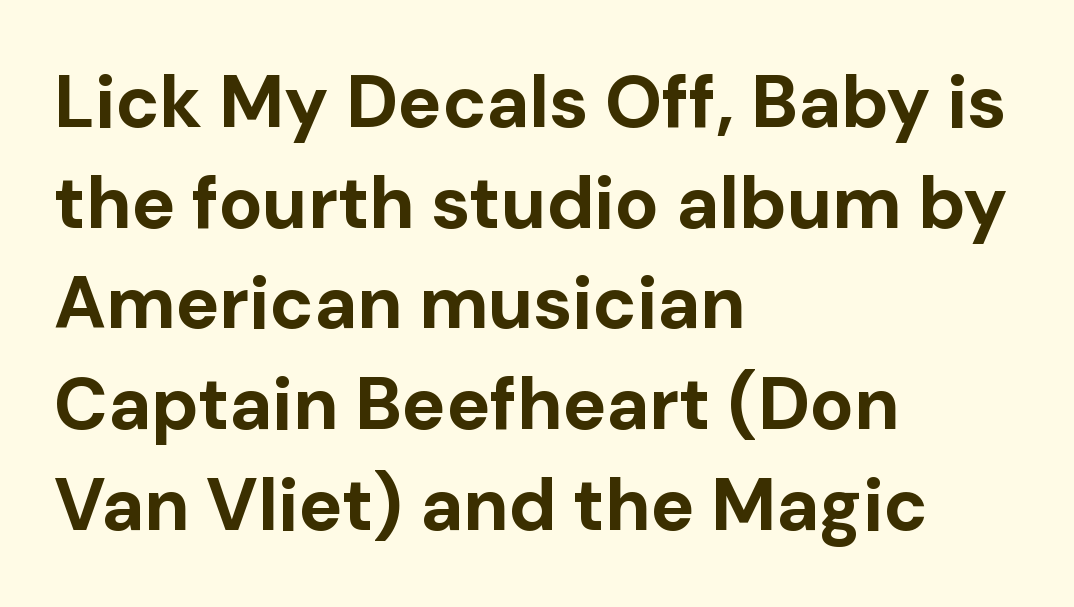
The image shows 73 px bold sans-serif type, upright; set left-aligned, normal line spacing (1.38x), normal letter spacing, not underlined; low stroke contrast and a medium x-height.
